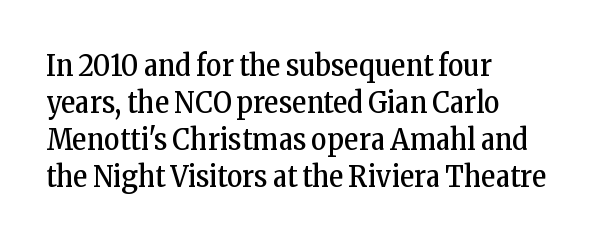
{"serif": "yes", "italic": "no", "bold": "no", "weight": "regular", "width": "condensed", "stroke_contrast": "low", "x_height": "medium", "monospaced": "no", "underline": "no", "align": "left", "line_spacing_ratio": 1.23, "letter_spacing": "normal", "letter_spacing_em": 0.0, "glyph_px": 30}
